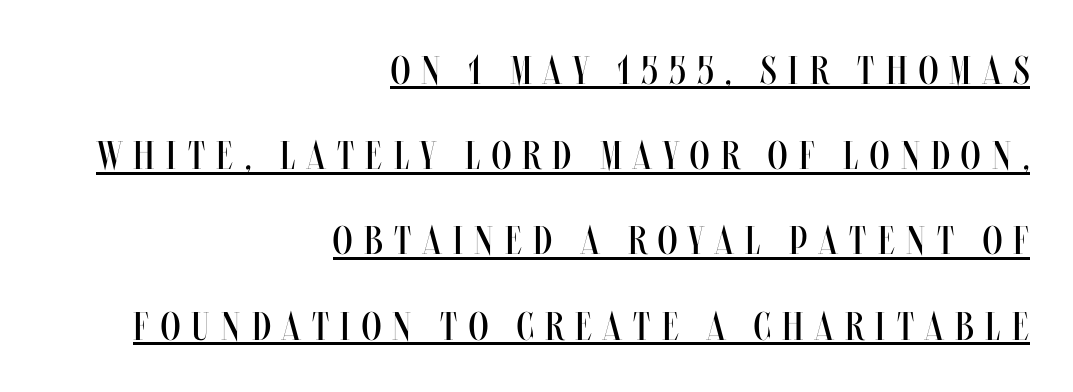
You could not count columns in this text — the font is proportionally spaced. This is not heavy type; no bold has been used. How would I describe the line gaps? Wide and relaxed. Beneath each row of characters lies a ruled line.
